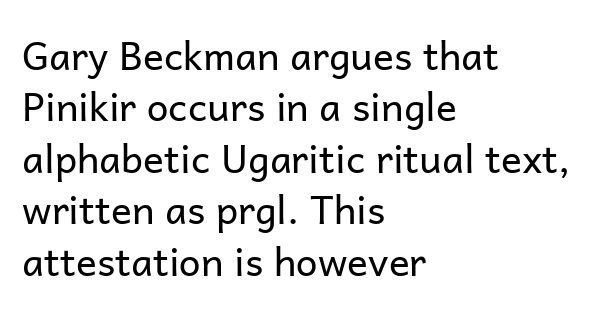
The image shows 39 px regular-weight sans-serif type, upright; set left-aligned, normal line spacing (1.32x), normal letter spacing, not underlined; low stroke contrast and a medium x-height.
